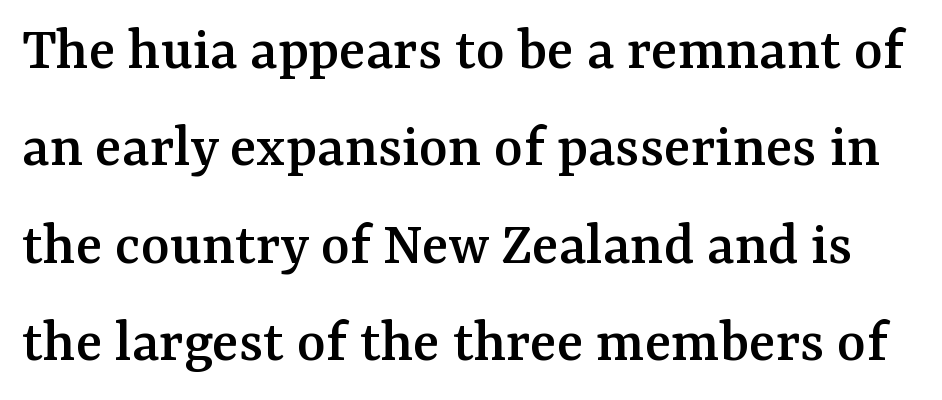
Q: Is the text italic (slanted)? A: No, it is upright.
Q: Is the typeface a serif or a sans-serif typeface? A: Serif.
Q: Is the text underlined? A: No.
Q: Is the spacing between letters normal or unusually wide? A: Normal.
Q: Is the spacing between lines tight, normal or loose? A: Normal.
Q: Width (condensed, normal, or wide)? A: Normal.
Q: Stroke contrast? A: Medium.
Q: x-height? A: Medium.
Q: Monospaced? A: No.
